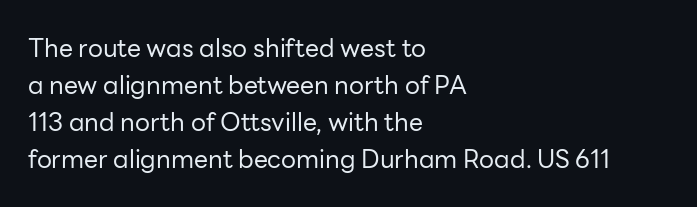
A typesetter would call this leading conventional body-copy spacing. Descender tails drop into unmarked territory. Visually the block forms a straight wall on the left and a jagged coastline on the right. Do the letters lean? They stand straight.
